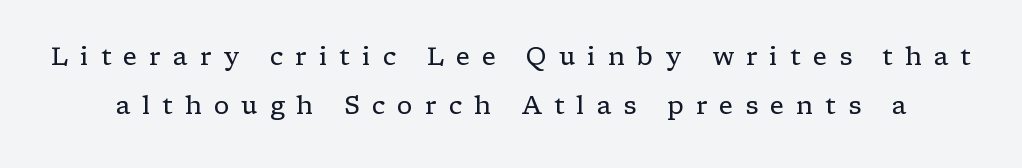
The strokes are not fattened; the text isn't bold. The glyphs are unaccompanied by any horizontal stroke below them. The face used here is rendered with a markedly widened letterfit. Posture: upright roman. Each new line begins a long way beneath the previous one.
